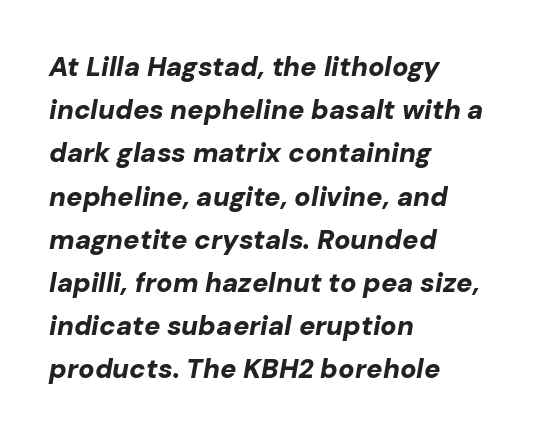
The rendering uses a bold face; every stroke is thick and dark. The line-height multiplier appears to be the usual default. Line beginnings align vertically; line endings do not. Unmarked baselines from the first word to the last. Tracking value appears to be zero — textbook default spacing.
